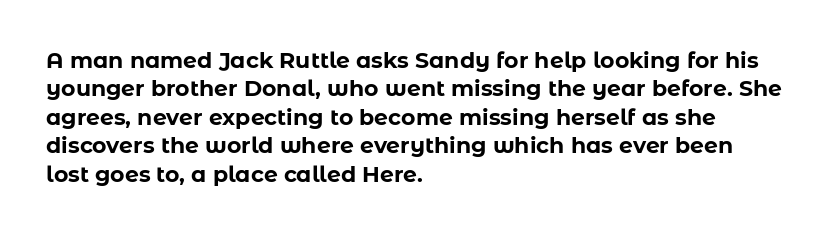
The image shows 22 px bold type, upright; set left-aligned, normal line spacing (1.29x), normal letter spacing, not underlined.
